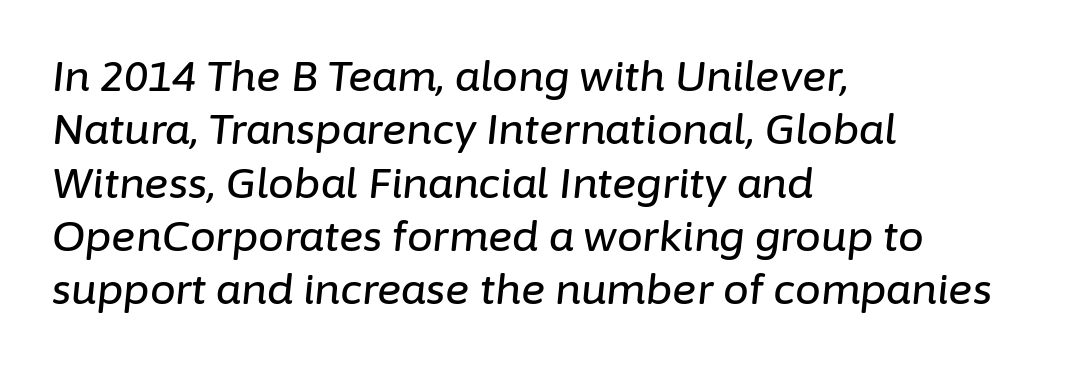
{"italic": "yes", "lean": "right", "slant_degrees": 6, "width": "normal", "stroke_contrast": "low", "x_height": "medium", "monospaced": "no", "underline": "no", "align": "left", "line_spacing": "normal", "line_spacing_ratio": 1.3, "letter_spacing": "normal", "letter_spacing_em": 0.0, "glyph_px": 41}
